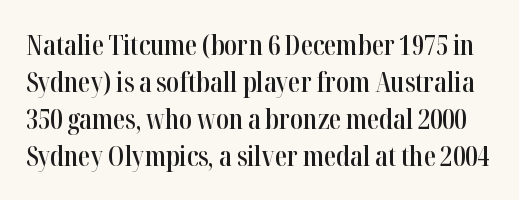
Q: Is the text bold? A: Semi-bold.
Q: Is the text italic (slanted)? A: No, it is upright.
Q: Is the text underlined? A: No.
Q: Is the spacing between letters normal or unusually wide? A: Normal.
Q: Is the spacing between lines tight, normal or loose? A: Normal.
